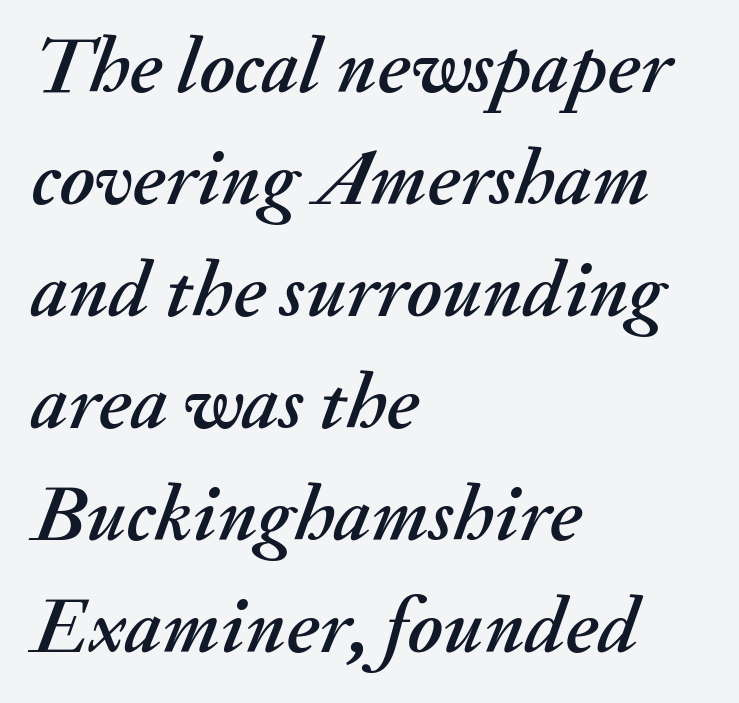
{"italic": "yes", "lean": "right", "slant_degrees": 20, "width": "normal", "stroke_contrast": "medium", "x_height": "small", "monospaced": "no", "underline": "no", "align": "left", "line_spacing": "normal", "line_spacing_ratio": 1.4, "letter_spacing": "normal", "letter_spacing_em": 0.0, "glyph_px": 80}
